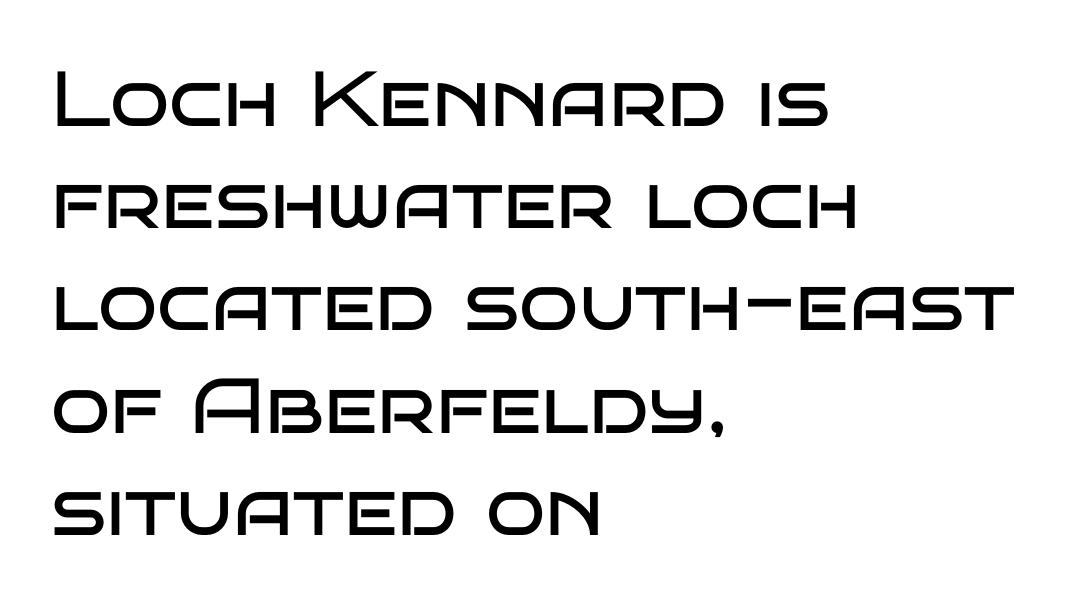
The image shows 78 px regular-weight, wide sans-serif type, upright; set left-aligned, normal line spacing (1.31x), normal letter spacing, not underlined; low stroke contrast and a large x-height.
